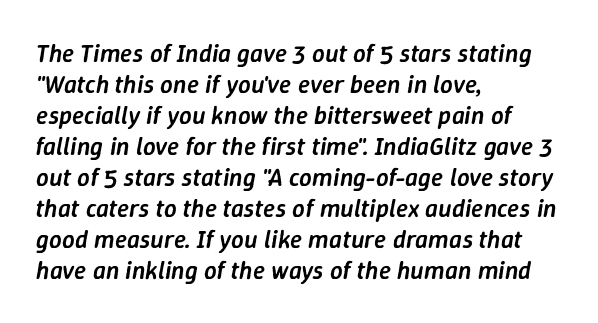
Descender tails drop into unmarked territory. The type is set solid horizontally, with unmodified tracking. Which margin do the lines hug? The left one — the right edge is uneven. The face used here has a pronounced slope to its letters.
